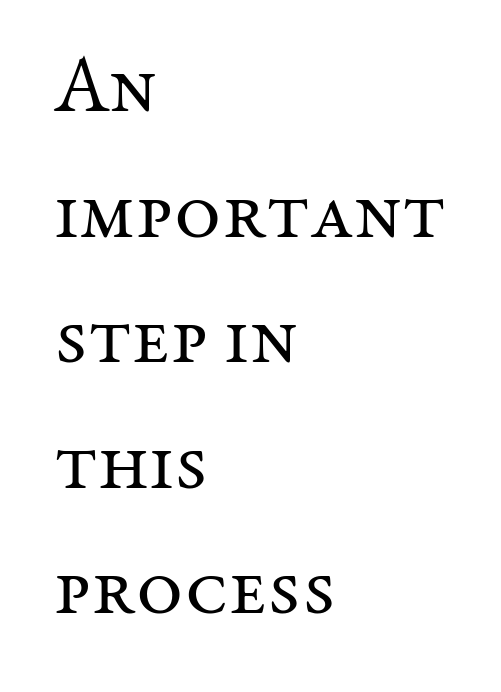
The image shows 80 px regular-weight serif type, upright; set left-aligned, normal line spacing (1.57x), normal letter spacing, not underlined; medium stroke contrast and a medium x-height.
